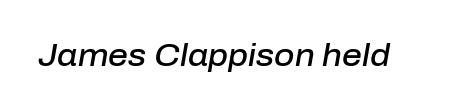
The image shows 31 px semibold type, italic (leaning right); set normal letter spacing, not underlined; low stroke contrast and a medium x-height.
